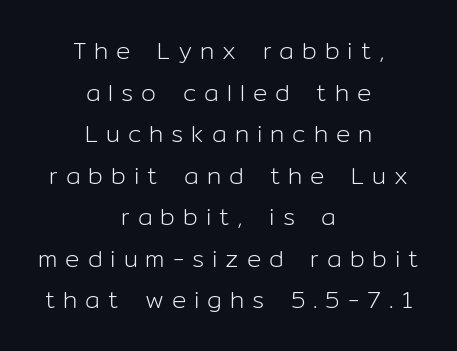
The image shows 24 px text type, upright; set centered, line spacing 1.73x, unusually wide letter spacing (+0.33 em), not underlined.
